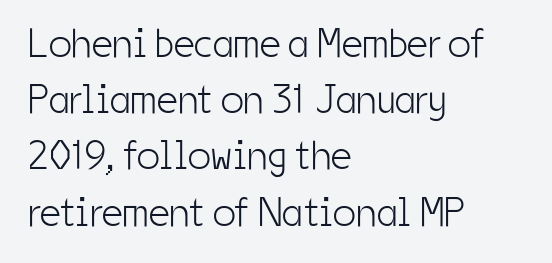
The image shows 41 px light, condensed sans-serif type, upright; set left-aligned, normal line spacing (1.37x), normal letter spacing, not underlined; low stroke contrast and a medium x-height.
